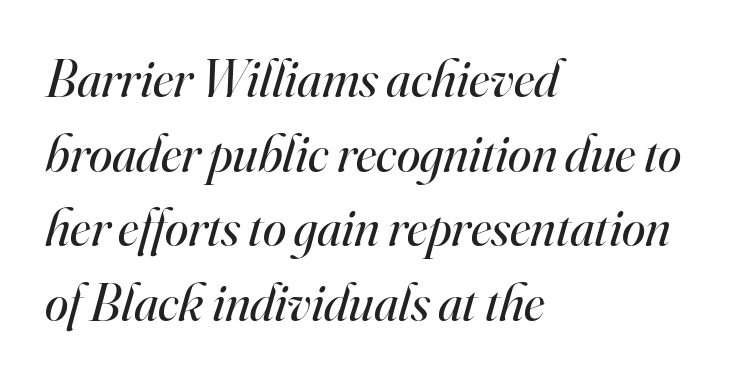
A clean baseline with only descenders dipping below it. This sample uses a serif face. Is the type heavy? It reads as light-to-regular instead. Words appear dense and cohesive because spacing is normal. Leading matches the norm, producing a regular column. If you drew a line through each stem, it would be angled.
